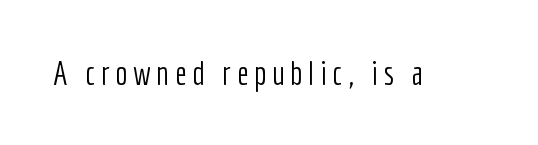
{"serif": "no", "italic": "no", "bold": "no", "weight": "light", "width": "condensed", "stroke_contrast": "low", "x_height": "medium", "monospaced": "no", "underline": "no", "glyph_px": 33}
